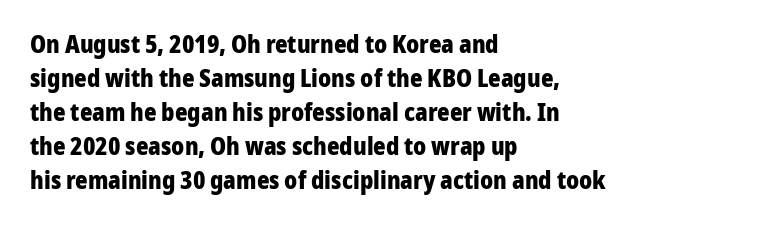
The image shows 24 px bold type, upright; set left-aligned, normal line spacing (1.42x), normal letter spacing, not underlined.
